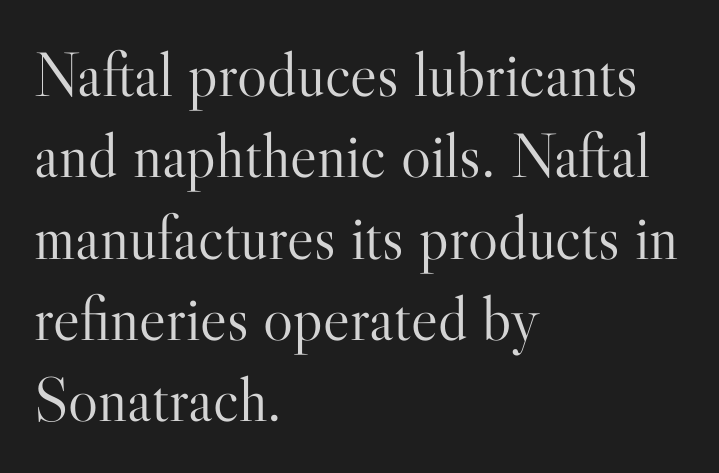
{"serif": "yes", "italic": "no", "bold": "no", "weight": "light", "width": "normal", "stroke_contrast": "high", "x_height": "small", "monospaced": "no", "underline": "no", "align": "left", "line_spacing": "normal", "line_spacing_ratio": 1.29, "letter_spacing": "normal", "letter_spacing_em": 0.0, "glyph_px": 63}
